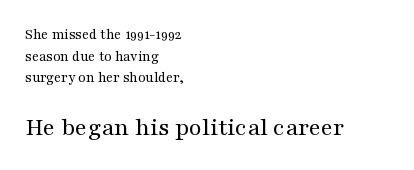
{"italic": "no", "bold": "no", "underline": "no", "align": "left", "line_spacing": "normal", "line_spacing_ratio": 1.45, "letter_spacing": "normal", "letter_spacing_em": 0.0, "larger_block": "second", "size_ratio": 1.73, "glyph_px": 26}
